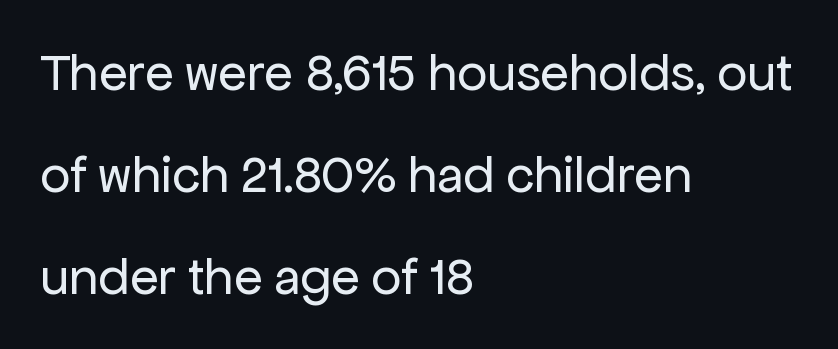
Q: Is the text bold? A: No.
Q: Is the text italic (slanted)? A: No, it is upright.
Q: Is the typeface a serif or a sans-serif typeface? A: Sans-serif.
Q: Is the text underlined? A: No.
Q: How is the paragraph aligned? A: Left-aligned.
Q: Is the spacing between letters normal or unusually wide? A: Normal.
Q: Is the spacing between lines tight, normal or loose? A: Loose.
Q: Width (condensed, normal, or wide)? A: Normal.
Q: Stroke contrast? A: Low.
Q: x-height? A: Medium.
Q: Monospaced? A: No.
